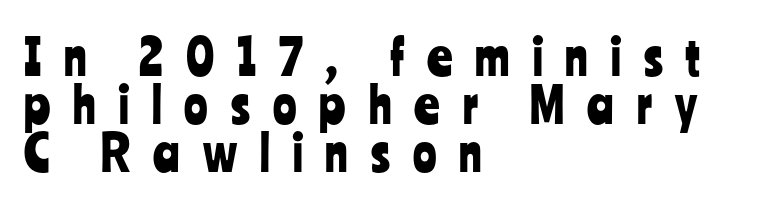
Q: Is the text italic (slanted)? A: No, it is upright.
Q: Is the typeface a serif or a sans-serif typeface? A: Sans-serif.
Q: Is the text underlined? A: No.
Q: How is the paragraph aligned? A: Left-aligned.
Q: Is the spacing between letters normal or unusually wide? A: Unusually wide.
Q: Is the spacing between lines tight, normal or loose? A: Tight.
Q: Width (condensed, normal, or wide)? A: Condensed.
Q: Stroke contrast? A: Low.
Q: x-height? A: Medium.
Q: Monospaced? A: No.
